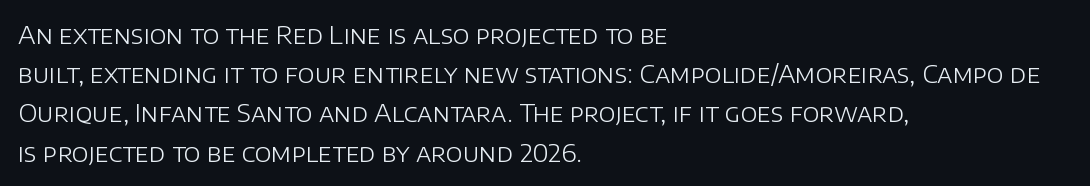
Is this a heavy cut? Hardly; it is regular or lighter. In CSS terms this would be text-align: left. Words appear dense and cohesive because spacing is normal. The gap between lines stays unmarked. Reading down the column, the eye jumps a familiar distance to each next line. This is roman type, the default non-slanted kind.
